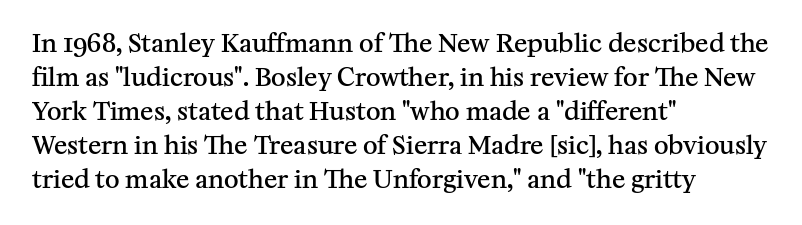
{"italic": "no", "bold": "semi", "underline": "no", "align": "left", "line_spacing": "normal", "line_spacing_ratio": 1.36, "letter_spacing": "normal", "letter_spacing_em": 0.0, "glyph_px": 25}
